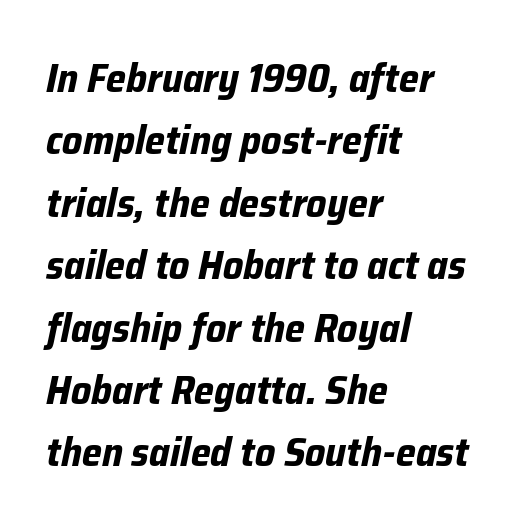
Q: Is the text bold? A: Yes.
Q: Is the text italic (slanted)? A: Yes, it leans right by about 12 degrees.
Q: Is the text underlined? A: No.
Q: How is the paragraph aligned? A: Left-aligned.
Q: Is the spacing between letters normal or unusually wide? A: Normal.
Q: Is the spacing between lines tight, normal or loose? A: Normal.
Q: Width (condensed, normal, or wide)? A: Normal.
Q: Stroke contrast? A: Low.
Q: x-height? A: Medium.
Q: Monospaced? A: No.
